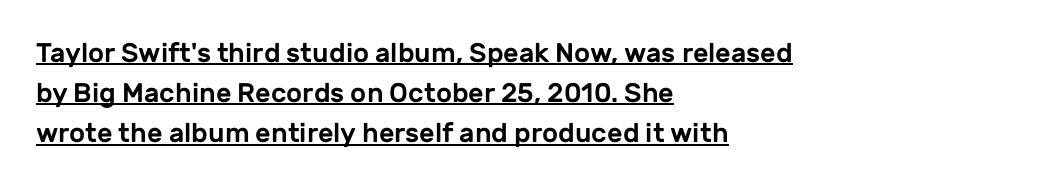
Like a heading marked for emphasis, these lines bear an underscore. Where is the straight margin? On the left. The rendering keeps characters at their native spacing. Rendered with straight, roman letterforms. How would I describe the line gaps? Plain and ordinary.
